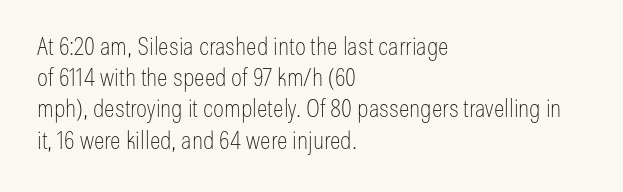
Q: Is the text bold? A: No.
Q: Is the text italic (slanted)? A: No, it is upright.
Q: Is the text underlined? A: No.
Q: How is the paragraph aligned? A: Left-aligned.
Q: Is the spacing between letters normal or unusually wide? A: Normal.
Q: Is the spacing between lines tight, normal or loose? A: Normal.
